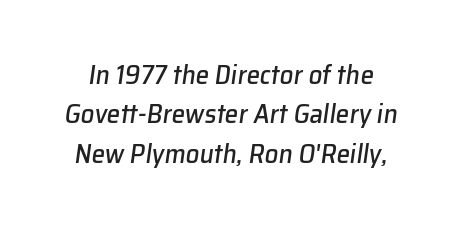
Just letters on the line, the space beneath them empty. Nothing unusual about the tracking: characters are spaced as the font intends. Is the type slanted? Yes — the strokes lean at a clear angle. Students, observe: this is what conventionally led text looks like.
